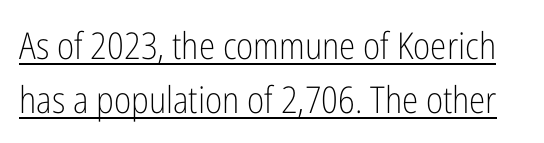
{"serif": "no", "italic": "no", "bold": "no", "weight": "light", "width": "condensed", "stroke_contrast": "low", "x_height": "medium", "monospaced": "no", "underline": "yes", "line_spacing": "normal", "line_spacing_ratio": 1.45, "letter_spacing": "normal", "letter_spacing_em": 0.0, "glyph_px": 37}
